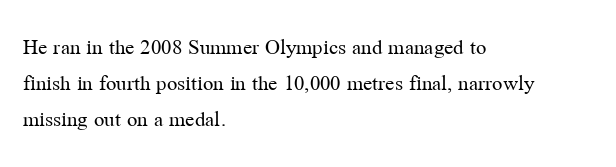
{"italic": "no", "bold": "no", "underline": "no", "align": "left", "line_spacing": "normal", "line_spacing_ratio": 1.57, "letter_spacing": "normal", "letter_spacing_em": 0.0, "glyph_px": 23}
